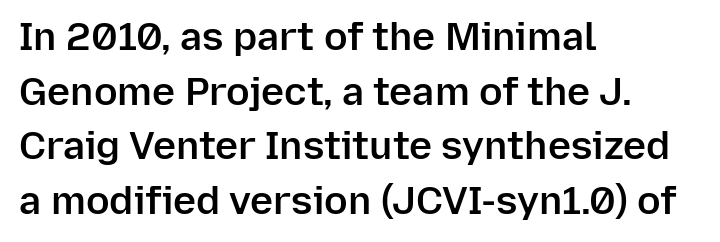
The image shows 39 px semibold sans-serif type, upright; set left-aligned, normal line spacing (1.4x), normal letter spacing, not underlined; low stroke contrast and a medium x-height.
